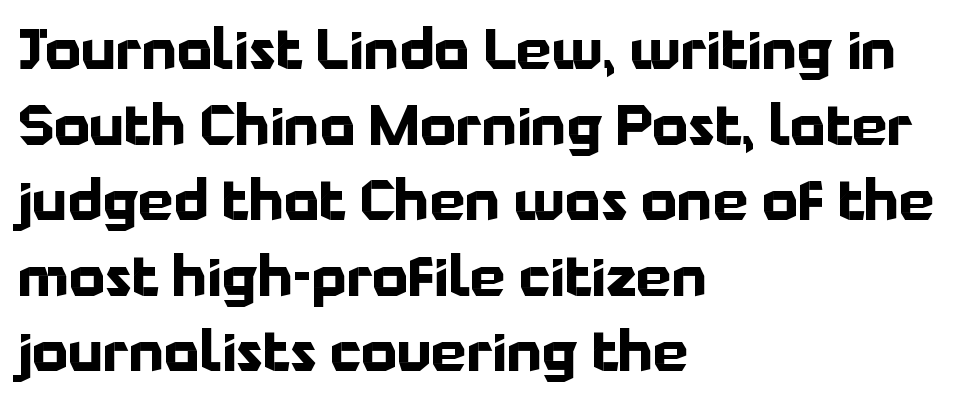
Thick stems and heavy bowls — unmistakably bold. Do the characters align in a grid? No, the font is proportional. The typesetter chose a ragged-right arrangement here. The passage shown is not underscored anywhere. There is no visible air inserted between adjacent glyphs. The passage shown is typeset with a sans-serif family.
